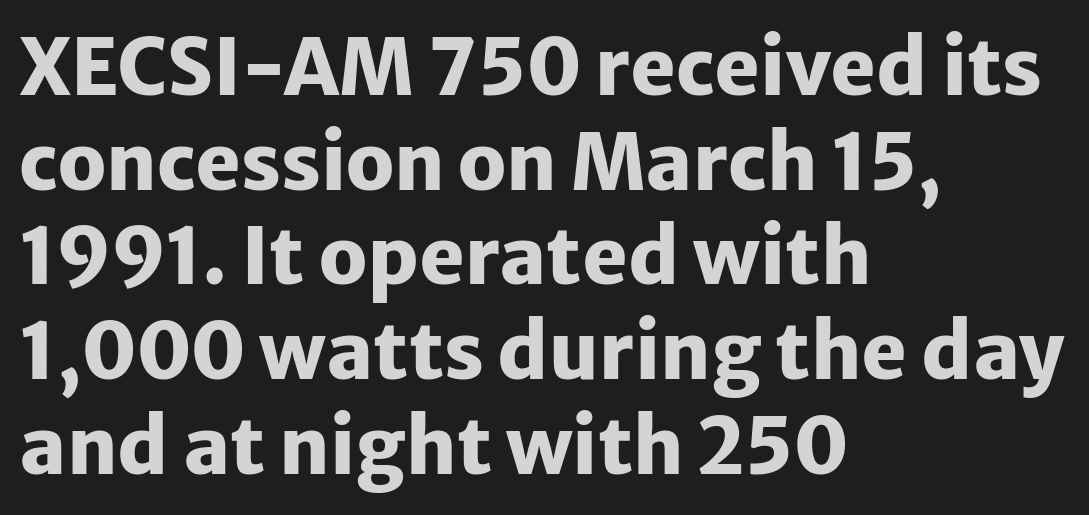
The image shows 77 px heavy sans-serif type, upright; set left-aligned, line spacing 1.23x, normal letter spacing, not underlined; low stroke contrast and a medium x-height.
